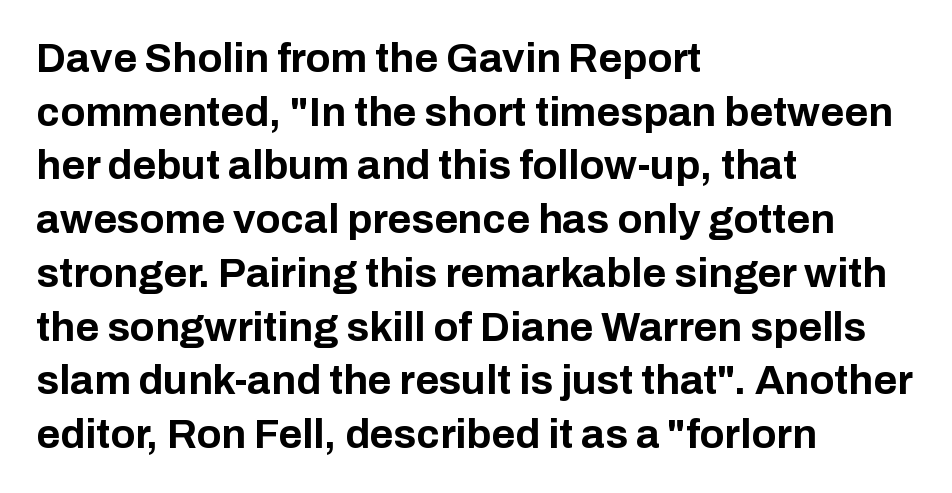
{"serif": "no", "italic": "no", "bold": "yes", "weight": "bold", "width": "normal", "stroke_contrast": "low", "x_height": "medium", "monospaced": "no", "underline": "no", "align": "left", "line_spacing": "normal", "line_spacing_ratio": 1.31, "letter_spacing": "normal", "letter_spacing_em": 0.0, "glyph_px": 41}
